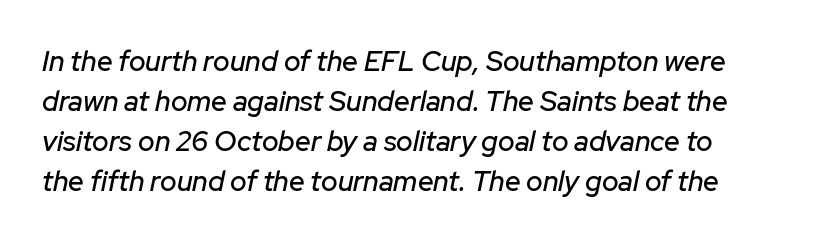
{"italic": "yes", "lean": "right", "slant_degrees": 12, "width": "normal", "stroke_contrast": "low", "x_height": "medium", "monospaced": "no", "underline": "no", "line_spacing": "normal", "line_spacing_ratio": 1.43, "letter_spacing": "normal", "letter_spacing_em": 0.0, "glyph_px": 28}
